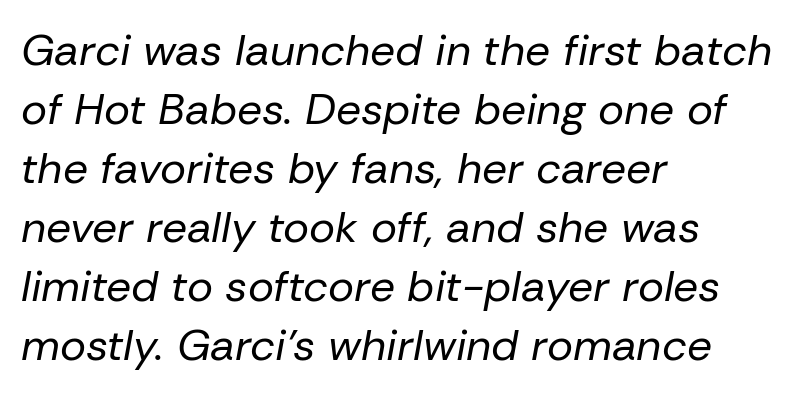
The image shows 44 px regular-weight type, italic (leaning right); set left-aligned, normal line spacing (1.34x), normal letter spacing, not underlined; low stroke contrast and a medium x-height.
